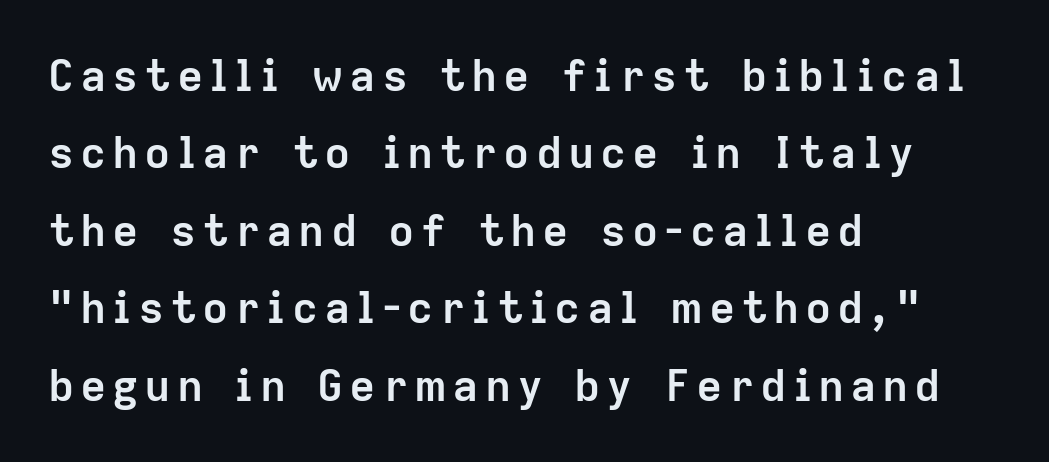
The image shows 44 px semibold sans-serif type, upright; set left-aligned, line spacing 1.76x, not underlined; low stroke contrast and a medium x-height.
